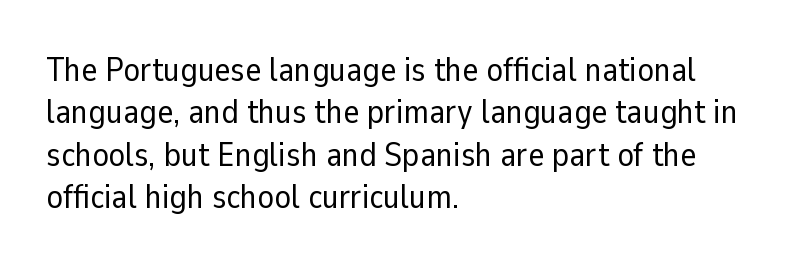
The image shows 34 px regular-weight sans-serif type, upright; set left-aligned, normal line spacing (1.25x), normal letter spacing, not underlined; low stroke contrast and a medium x-height.
